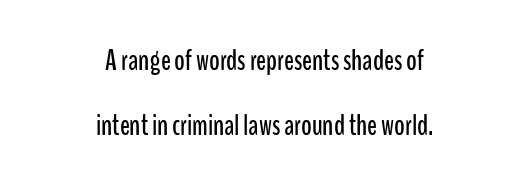
{"serif": "no", "italic": "no", "width": "condensed", "stroke_contrast": "low", "x_height": "medium", "monospaced": "no", "underline": "no", "align": "center", "line_spacing": "loose", "line_spacing_ratio": 2.23, "letter_spacing": "normal", "letter_spacing_em": 0.0, "glyph_px": 29}
